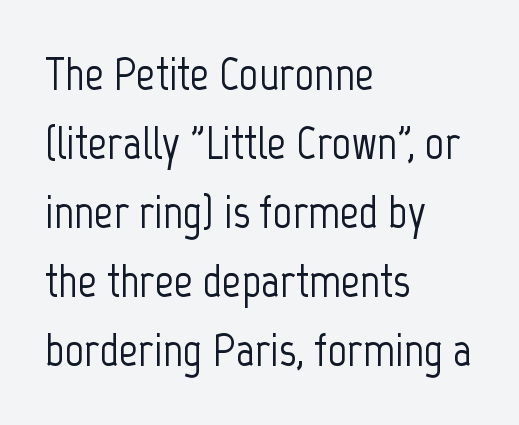
{"serif": "no", "italic": "no", "width": "condensed", "stroke_contrast": "low", "x_height": "medium", "monospaced": "no", "underline": "no", "align": "left", "line_spacing": "normal", "line_spacing_ratio": 1.47, "letter_spacing": "normal", "letter_spacing_em": 0.0, "glyph_px": 47}
